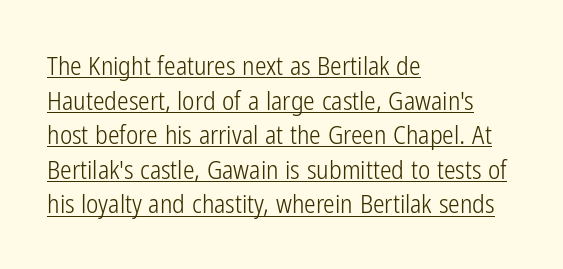
Characters follow at the spacing the type designer built in. Stroke mass is kept to a normal reading level or below. The rendering uses the underline text-decoration. Notice how descenders clear the ascenders below comfortably — that's standard leading.
